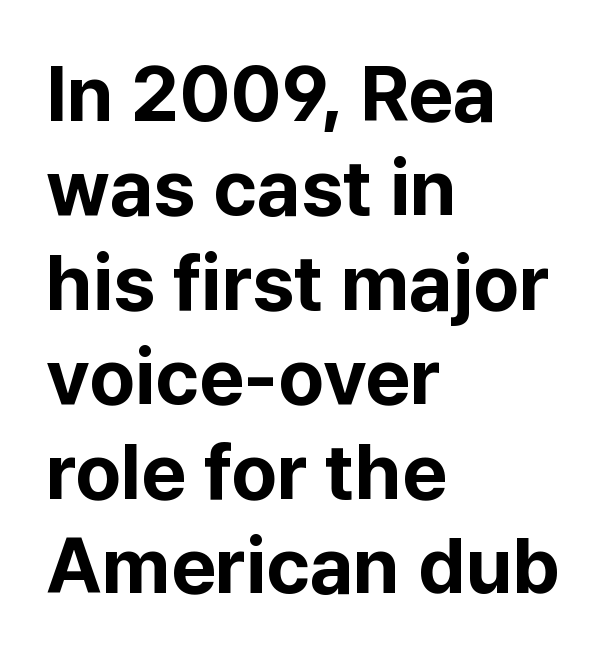
Q: Is the text bold? A: Yes.
Q: Is the text italic (slanted)? A: No, it is upright.
Q: Is the typeface a serif or a sans-serif typeface? A: Sans-serif.
Q: Is the text underlined? A: No.
Q: How is the paragraph aligned? A: Left-aligned.
Q: Is the spacing between letters normal or unusually wide? A: Normal.
Q: Width (condensed, normal, or wide)? A: Normal.
Q: Stroke contrast? A: Low.
Q: x-height? A: Medium.
Q: Monospaced? A: No.
